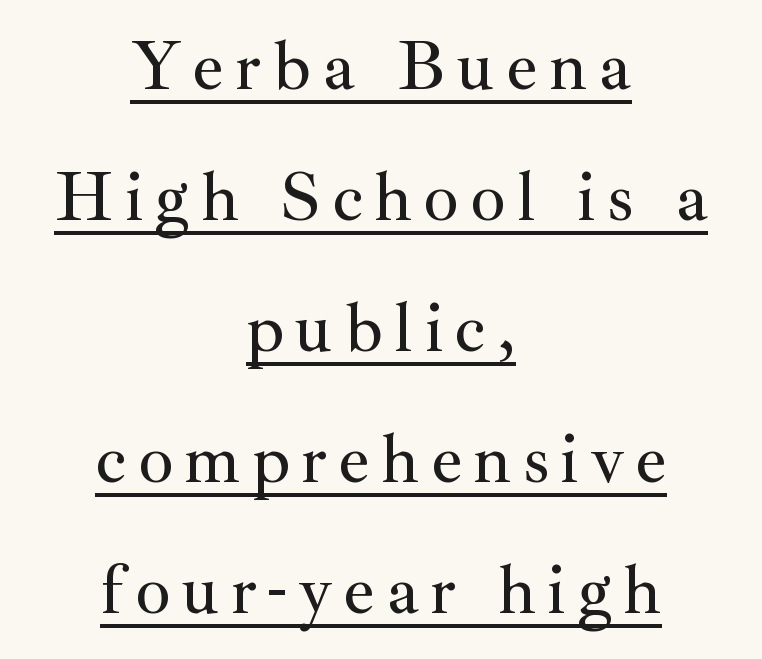
{"serif": "yes", "italic": "no", "width": "normal", "stroke_contrast": "medium", "x_height": "small", "monospaced": "no", "underline": "yes", "align": "center", "line_spacing_ratio": 1.87, "glyph_px": 70}
